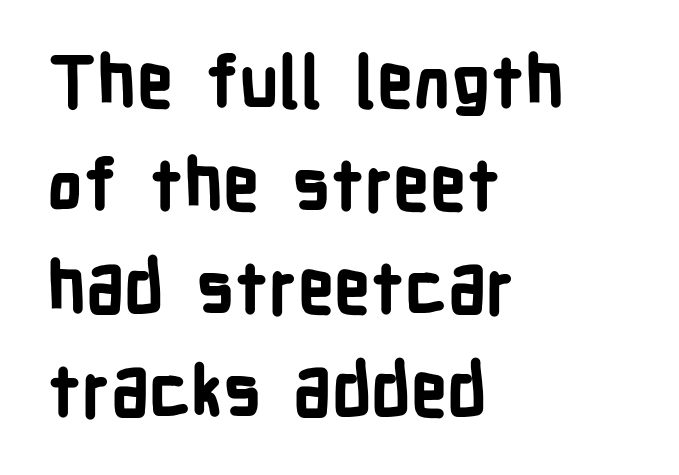
{"serif": "no", "italic": "no", "bold": "yes", "weight": "bold", "width": "condensed", "stroke_contrast": "low", "x_height": "medium", "monospaced": "no", "underline": "no", "align": "left", "line_spacing": "normal", "line_spacing_ratio": 1.45, "letter_spacing": "normal", "letter_spacing_em": 0.0, "glyph_px": 71}
